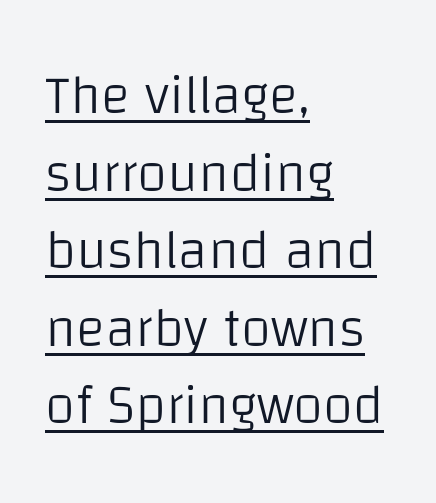
The image shows 55 px light sans-serif type, upright; set left-aligned, normal line spacing (1.41x), normal letter spacing, underlined; low stroke contrast and a large x-height.
